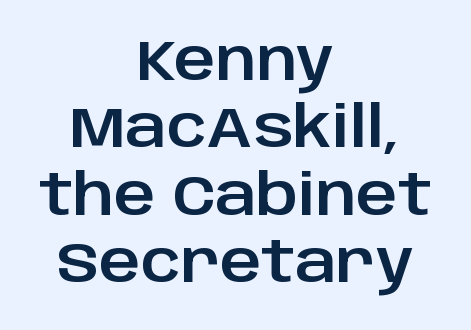
A typesetter would call this proportional, since set widths differ per character. Where is the straight margin? There isn't one; the lines are centered. This sample uses plain, unmodified letter spacing. The letters stand straight up with perfectly vertical stems.
